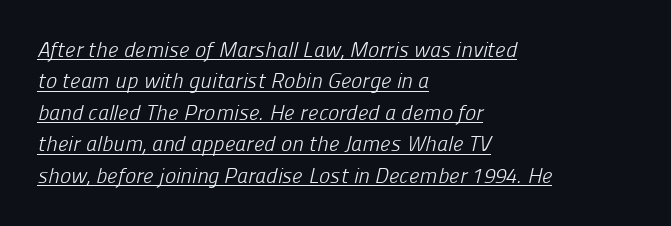
Q: Is the text bold? A: No.
Q: Is the text underlined? A: Yes.
Q: How is the paragraph aligned? A: Left-aligned.
Q: Is the spacing between letters normal or unusually wide? A: Normal.
Q: Is the spacing between lines tight, normal or loose? A: Normal.
